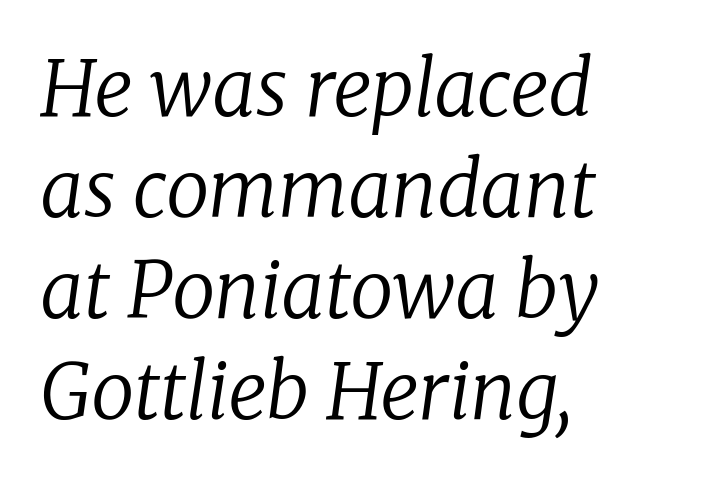
{"serif": "yes", "italic": "yes", "lean": "right", "slant_degrees": 8, "bold": "no", "weight": "regular", "width": "normal", "stroke_contrast": "low", "x_height": "medium", "monospaced": "no", "underline": "no", "align": "left", "line_spacing": "normal", "line_spacing_ratio": 1.31, "letter_spacing": "normal", "letter_spacing_em": 0.0, "glyph_px": 77}
